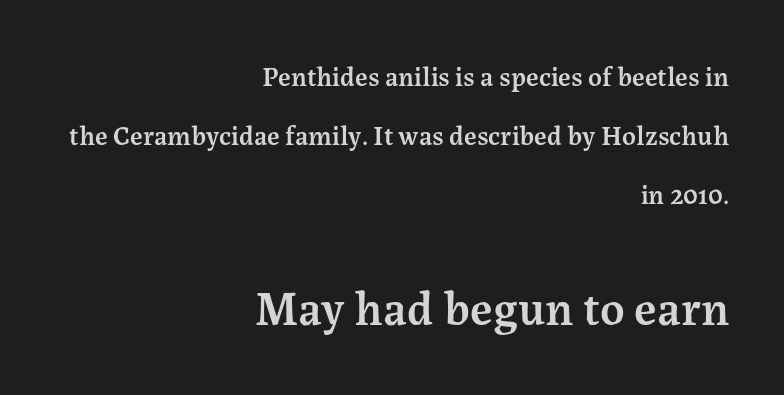
The image shows 48 px semibold serif type, upright; set right-aligned, loose line spacing (2.18x), normal letter spacing, not underlined; the second (bottom) block is 1.78x larger; medium stroke contrast and a medium x-height.
